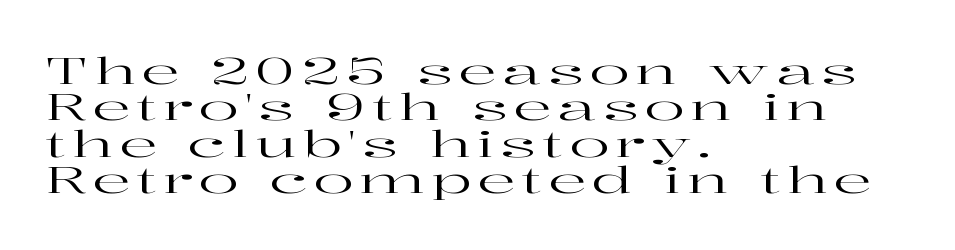
Q: Is the text italic (slanted)? A: No, it is upright.
Q: Is the typeface a serif or a sans-serif typeface? A: Serif.
Q: Is the text underlined? A: No.
Q: How is the paragraph aligned? A: Left-aligned.
Q: Is the spacing between lines tight, normal or loose? A: Tight.
Q: Width (condensed, normal, or wide)? A: Wide.
Q: Stroke contrast? A: High.
Q: x-height? A: Medium.
Q: Monospaced? A: No.
